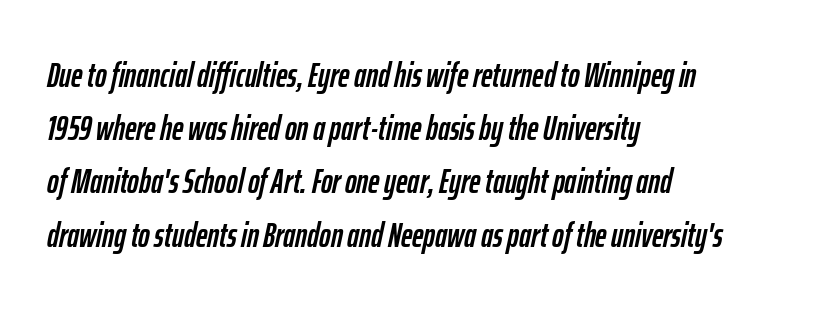
The image shows 35 px condensed type, italic (leaning right); set left-aligned, normal line spacing (1.52x), normal letter spacing, not underlined; low stroke contrast and a medium x-height.
